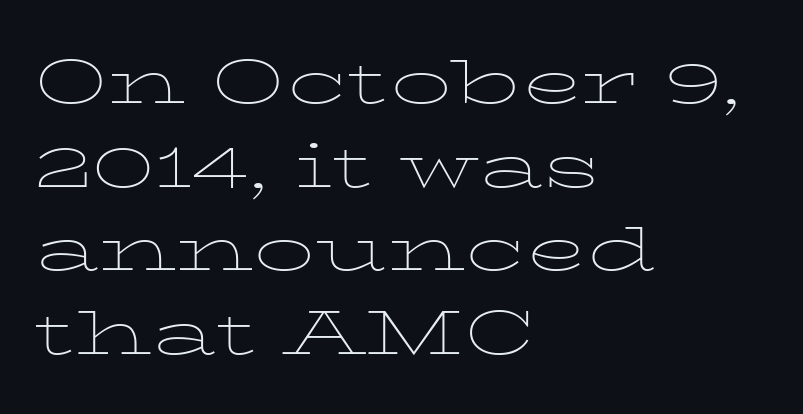
{"serif": "yes", "italic": "no", "bold": "no", "weight": "thin", "width": "wide", "stroke_contrast": "low", "x_height": "medium", "monospaced": "no", "underline": "no", "align": "left", "line_spacing": "normal", "line_spacing_ratio": 1.37, "letter_spacing": "normal", "letter_spacing_em": 0.0, "glyph_px": 61}
